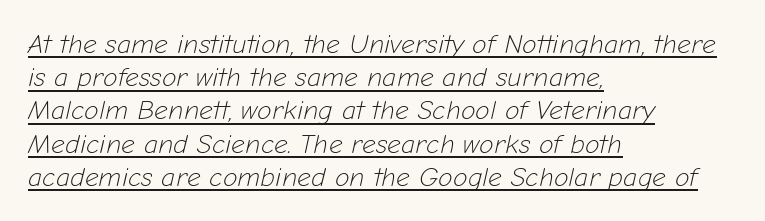
The image shows 27 px text type, italic (leaning right); set left-aligned, line spacing 1.23x, normal letter spacing, underlined.
